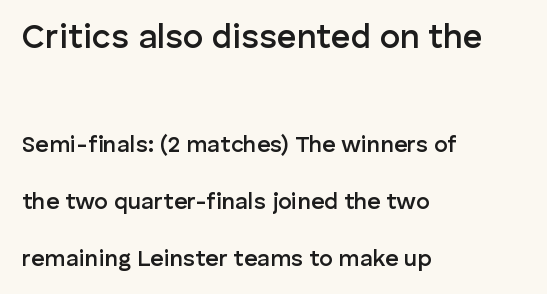
Q: Is the text bold? A: Semi-bold.
Q: Is the text italic (slanted)? A: No, it is upright.
Q: Is the typeface a serif or a sans-serif typeface? A: Sans-serif.
Q: Is the text underlined? A: No.
Q: How is the paragraph aligned? A: Left-aligned.
Q: Is the spacing between letters normal or unusually wide? A: Normal.
Q: Is the spacing between lines tight, normal or loose? A: Loose.
Q: Which block of text is set in a larger size, the first (top) or the second (bottom)? A: The first (top) one.
Q: Width (condensed, normal, or wide)? A: Normal.
Q: Stroke contrast? A: Low.
Q: x-height? A: Medium.
Q: Monospaced? A: No.
